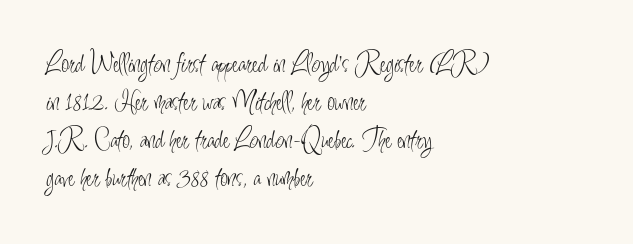
Q: Is the text bold? A: No.
Q: Is the typeface a serif or a sans-serif typeface? A: Sans-serif.
Q: Is the text underlined? A: No.
Q: How is the paragraph aligned? A: Left-aligned.
Q: Is the spacing between letters normal or unusually wide? A: Normal.
Q: Is the spacing between lines tight, normal or loose? A: Normal.
Q: Width (condensed, normal, or wide)? A: Condensed.
Q: Stroke contrast? A: Low.
Q: x-height? A: Small.
Q: Monospaced? A: No.
